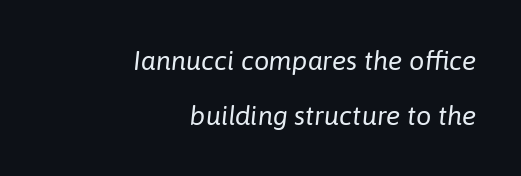
{"italic": "yes", "lean": "right", "slant_degrees": 6, "bold": "no", "underline": "no", "align": "right", "line_spacing": "loose", "line_spacing_ratio": 2.05, "letter_spacing": "normal", "letter_spacing_em": 0.0, "glyph_px": 27}
